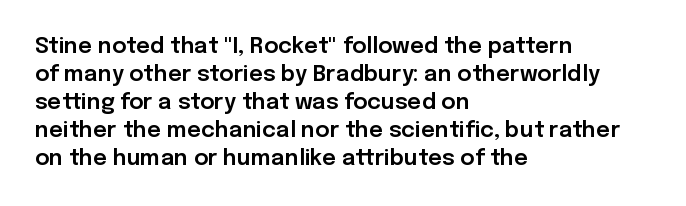
{"italic": "no", "underline": "no", "align": "left", "line_spacing": "normal", "line_spacing_ratio": 1.27, "letter_spacing": "normal", "letter_spacing_em": 0.0, "glyph_px": 22}
